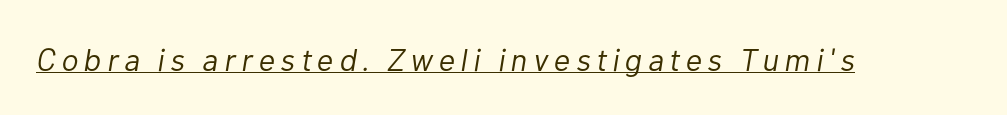
{"italic": "yes", "lean": "right", "slant_degrees": 10, "bold": "no", "weight": "light", "width": "normal", "stroke_contrast": "low", "x_height": "medium", "monospaced": "no", "underline": "yes", "glyph_px": 32}
